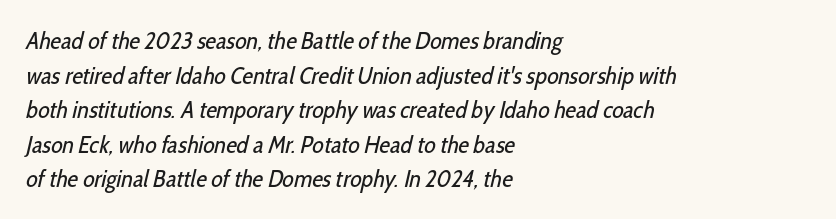
The gaps between neighbouring characters are ordinary and unremarkable. Weight class: somewhere from thin through regular. Letters rest on an invisible, unmarked baseline. In terms of leading, this rendering sits right in the middle. Casual observation: everything's shoved over to the left.
